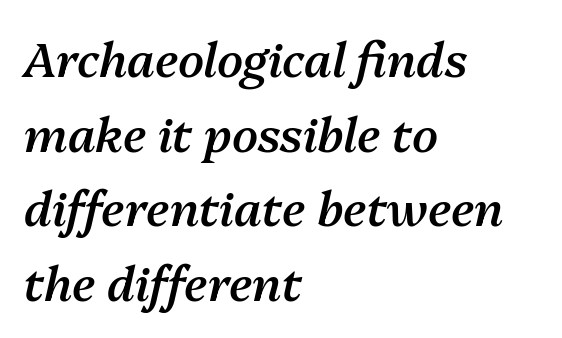
Q: Is the text bold? A: Semi-bold.
Q: Is the text italic (slanted)? A: Yes, it leans right by about 13 degrees.
Q: Is the text underlined? A: No.
Q: How is the paragraph aligned? A: Left-aligned.
Q: Is the spacing between letters normal or unusually wide? A: Normal.
Q: Is the spacing between lines tight, normal or loose? A: Normal.
Q: Width (condensed, normal, or wide)? A: Normal.
Q: Stroke contrast? A: Medium.
Q: x-height? A: Medium.
Q: Monospaced? A: No.
